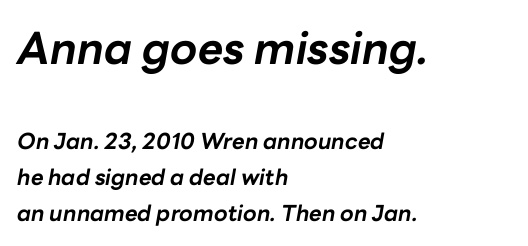
The image shows 44 px bold type, italic (leaning right); set left-aligned, normal line spacing (1.65x), normal letter spacing, not underlined; the first (top) block is 2.0x larger; low stroke contrast and a medium x-height.
